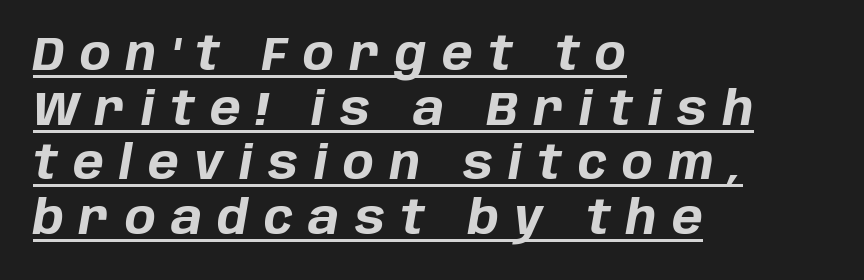
The image shows 46 px bold type, italic (leaning right); set left-aligned, line spacing 1.19x, unusually wide letter spacing (+0.34 em), underlined; low stroke contrast and a large x-height.
